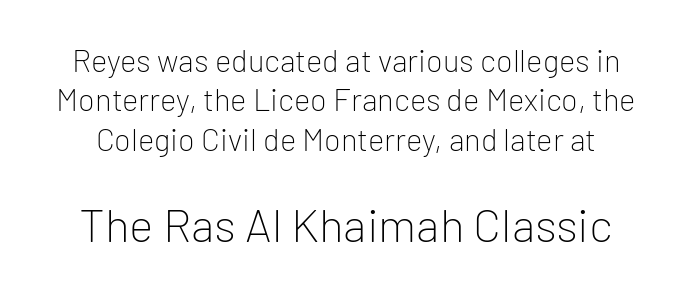
The image shows 46 px light sans-serif type, upright; set normal line spacing (1.27x), normal letter spacing, not underlined; the second (bottom) block is 1.48x larger; low stroke contrast and a medium x-height.
